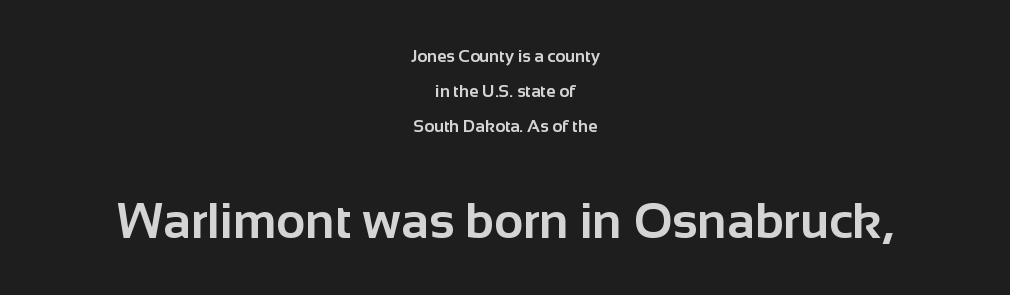
The lower block of text is set noticeably larger than the block above it. Letterform terminals end flat and unadorned throughout the passage. This rendering features lettering with no underline. Think of a printed novel: that variable character pitch is what you see here. Caption: bold face, heavy strokes. The letters sit at their default tracking, neither squeezed nor spread.
